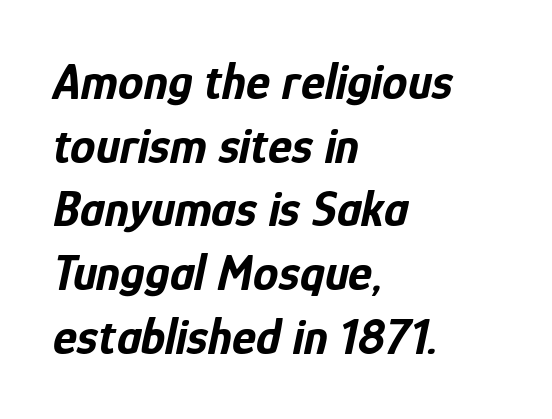
{"italic": "yes", "lean": "right", "slant_degrees": 12, "bold": "yes", "weight": "bold", "width": "condensed", "stroke_contrast": "low", "x_height": "medium", "monospaced": "no", "underline": "no", "align": "left", "line_spacing": "normal", "line_spacing_ratio": 1.25, "letter_spacing": "normal", "letter_spacing_em": 0.0, "glyph_px": 51}
